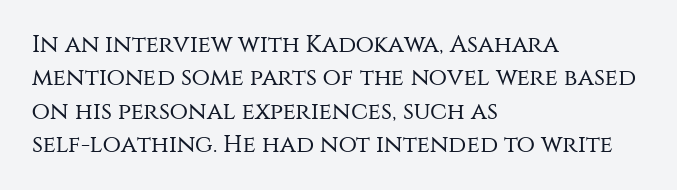
The image shows 24 px text type, upright; set left-aligned, normal line spacing (1.39x), normal letter spacing, not underlined.
